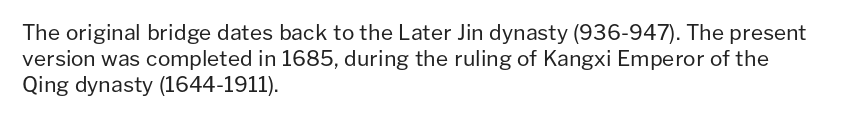
The image shows 21 px text type, upright; set left-aligned, line spacing 1.24x, normal letter spacing, not underlined.
